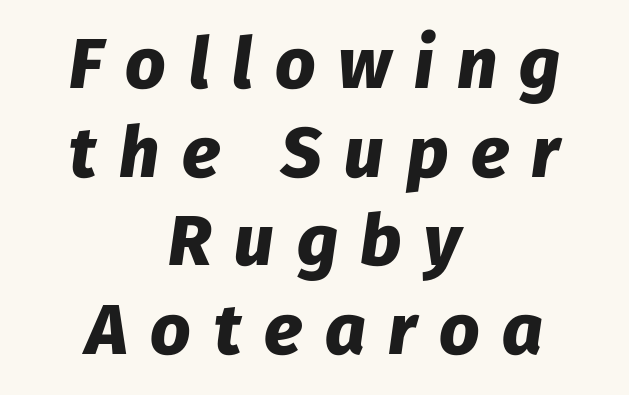
Q: Is the text bold? A: Yes.
Q: Is the text italic (slanted)? A: Yes, it leans right by about 8 degrees.
Q: Is the text underlined? A: No.
Q: How is the paragraph aligned? A: Centered.
Q: Is the spacing between letters normal or unusually wide? A: Unusually wide.
Q: Is the spacing between lines tight, normal or loose? A: Normal.
Q: Width (condensed, normal, or wide)? A: Normal.
Q: Stroke contrast? A: Low.
Q: x-height? A: Medium.
Q: Monospaced? A: No.
